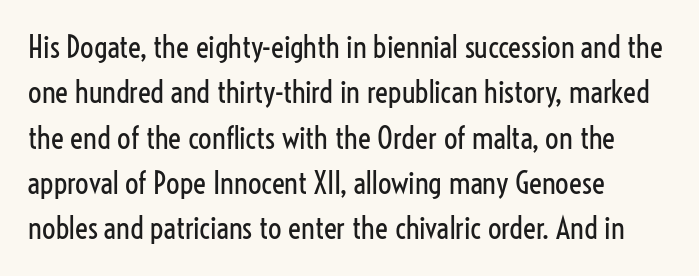
Q: Is the text bold? A: No.
Q: Is the text italic (slanted)? A: No, it is upright.
Q: Is the typeface a serif or a sans-serif typeface? A: Sans-serif.
Q: Is the text underlined? A: No.
Q: How is the paragraph aligned? A: Left-aligned.
Q: Is the spacing between letters normal or unusually wide? A: Normal.
Q: Is the spacing between lines tight, normal or loose? A: Normal.
Q: Width (condensed, normal, or wide)? A: Condensed.
Q: Stroke contrast? A: Low.
Q: x-height? A: Medium.
Q: Monospaced? A: No.
